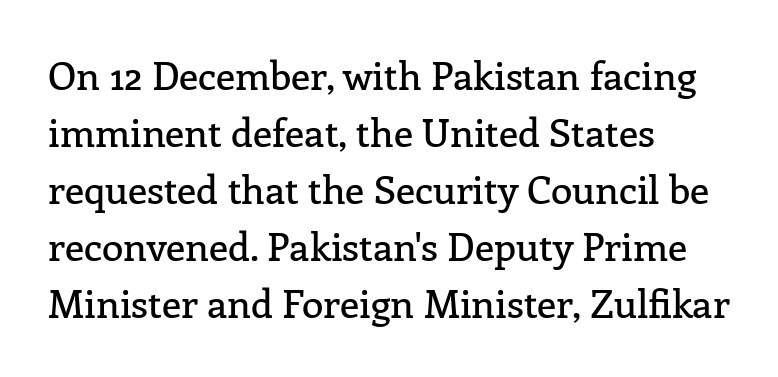
Q: Is the text italic (slanted)? A: No, it is upright.
Q: Is the typeface a serif or a sans-serif typeface? A: Serif.
Q: Is the text underlined? A: No.
Q: How is the paragraph aligned? A: Left-aligned.
Q: Is the spacing between letters normal or unusually wide? A: Normal.
Q: Is the spacing between lines tight, normal or loose? A: Normal.
Q: Width (condensed, normal, or wide)? A: Normal.
Q: Stroke contrast? A: Low.
Q: x-height? A: Medium.
Q: Monospaced? A: No.
